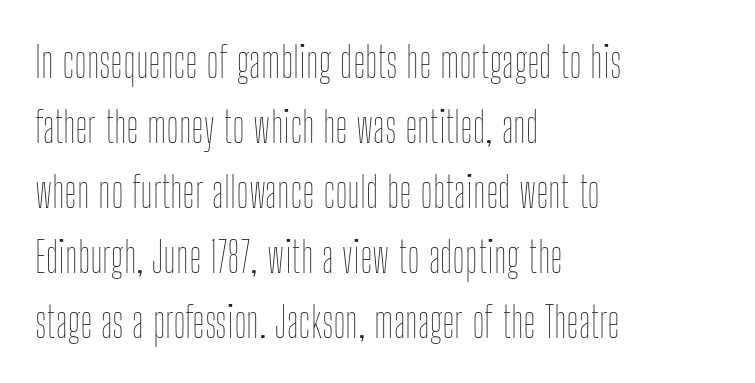
Q: Is the text bold? A: No.
Q: Is the text italic (slanted)? A: No, it is upright.
Q: Is the text underlined? A: No.
Q: How is the paragraph aligned? A: Left-aligned.
Q: Is the spacing between letters normal or unusually wide? A: Normal.
Q: Is the spacing between lines tight, normal or loose? A: Normal.
Q: Width (condensed, normal, or wide)? A: Condensed.
Q: Stroke contrast? A: Low.
Q: x-height? A: Medium.
Q: Monospaced? A: No.
